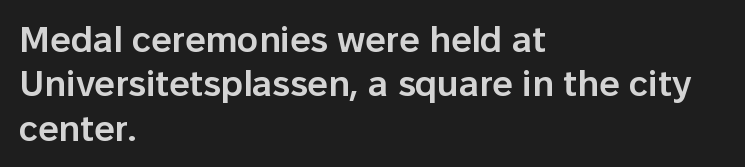
Q: Is the text bold? A: Semi-bold.
Q: Is the text italic (slanted)? A: No, it is upright.
Q: Is the typeface a serif or a sans-serif typeface? A: Sans-serif.
Q: Is the text underlined? A: No.
Q: How is the paragraph aligned? A: Left-aligned.
Q: Is the spacing between letters normal or unusually wide? A: Normal.
Q: Width (condensed, normal, or wide)? A: Normal.
Q: Stroke contrast? A: Low.
Q: x-height? A: Medium.
Q: Monospaced? A: No.
